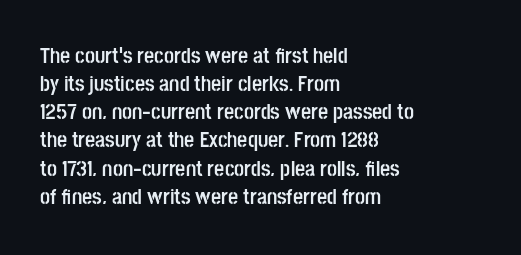
The passage is arranged the way most books set body copy — flush left. No word sits above an underline. Nobody touched the tracking dial on this one. Stroke thickness is high; the sample reads as a true bold.
